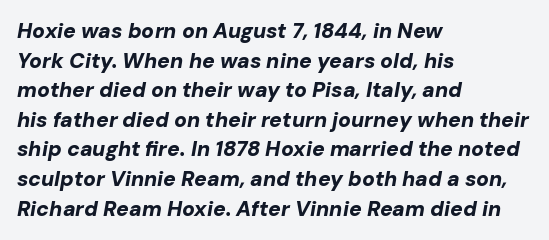
The image shows 21 px bold type, italic (leaning right); set left-aligned, normal line spacing (1.41x), normal letter spacing, not underlined.
